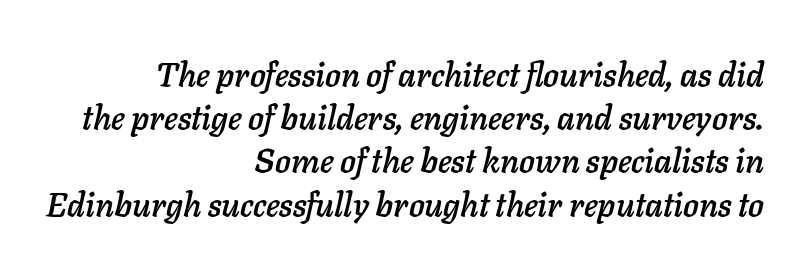
{"italic": "yes", "lean": "right", "slant_degrees": 11, "width": "normal", "stroke_contrast": "low", "x_height": "medium", "monospaced": "no", "underline": "no", "align": "right", "line_spacing": "normal", "line_spacing_ratio": 1.31, "letter_spacing": "normal", "letter_spacing_em": 0.0, "glyph_px": 33}
